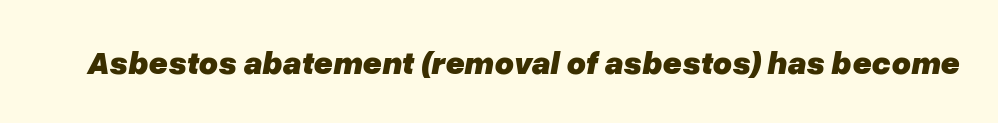
Q: Is the text bold? A: Yes.
Q: Is the text italic (slanted)? A: Yes, it leans right by about 10 degrees.
Q: Is the text underlined? A: No.
Q: Is the spacing between letters normal or unusually wide? A: Normal.
Q: Width (condensed, normal, or wide)? A: Normal.
Q: Stroke contrast? A: Low.
Q: x-height? A: Medium.
Q: Monospaced? A: No.
